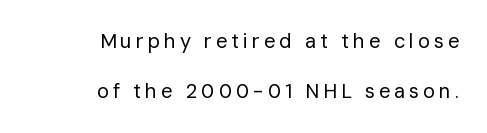
The tracking jumps out immediately: characters are airy and widely separated. This rendering uses right alignment, leaving the left contour irregular. Loosely led — the rows are spread out. When letters stand straight like this, we call the style roman or upright. The words here are not underlined. Weight: in the light-to-regular range.
